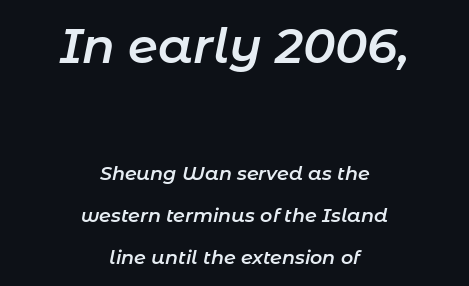
Q: Is the text bold? A: Semi-bold.
Q: Is the text italic (slanted)? A: Yes, it leans right by about 11 degrees.
Q: Is the text underlined? A: No.
Q: How is the paragraph aligned? A: Centered.
Q: Is the spacing between letters normal or unusually wide? A: Normal.
Q: Is the spacing between lines tight, normal or loose? A: Loose.
Q: Which block of text is set in a larger size, the first (top) or the second (bottom)? A: The first (top) one.
Q: Width (condensed, normal, or wide)? A: Normal.
Q: Stroke contrast? A: Low.
Q: x-height? A: Medium.
Q: Monospaced? A: No.
